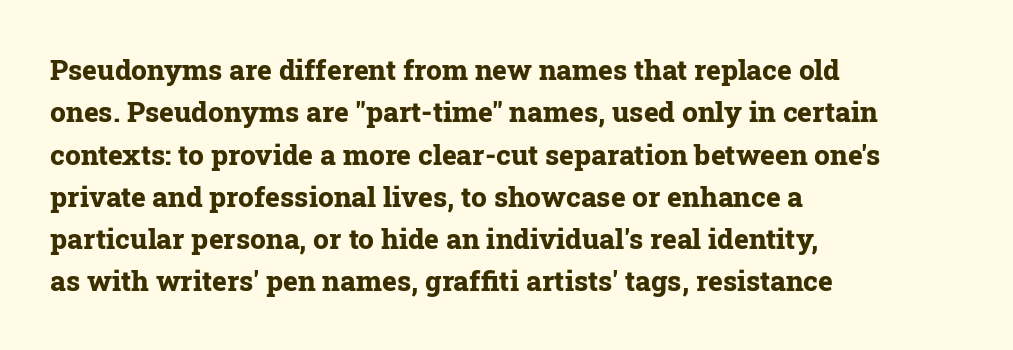
The image shows 28 px bold serif type, upright; set left-aligned, normal line spacing (1.51x), normal letter spacing, not underlined; low stroke contrast and a medium x-height.
